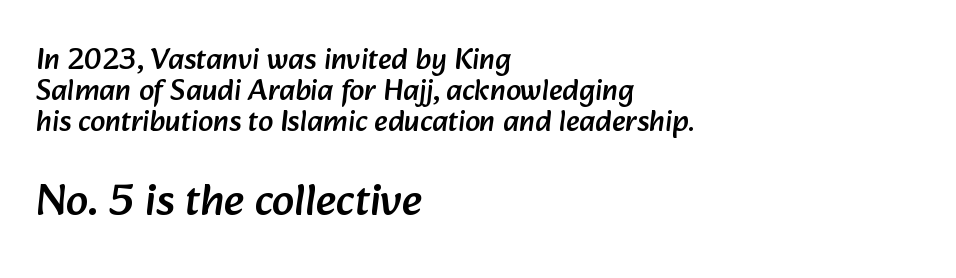
The image shows 45 px sans-serif type; set left-aligned, tight line spacing (1.03x), normal letter spacing, not underlined; the second (bottom) block is 1.5x larger; low stroke contrast and a medium x-height.
